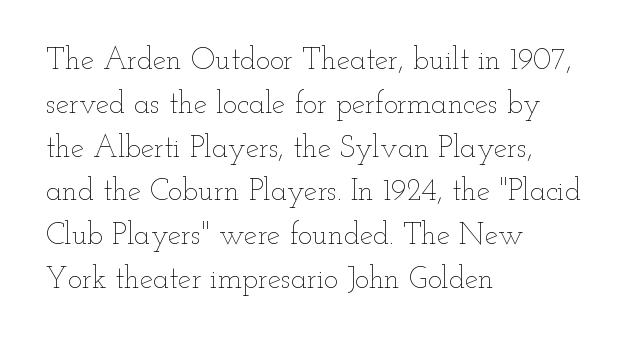
The image shows 30 px thin, wide type, upright; set left-aligned, normal line spacing (1.46x), normal letter spacing, not underlined; low stroke contrast and a small x-height.
